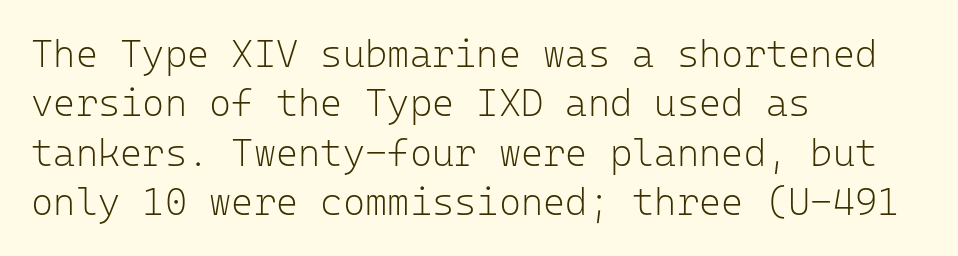
Q: Is the text bold? A: No.
Q: Is the text italic (slanted)? A: No, it is upright.
Q: Is the typeface a serif or a sans-serif typeface? A: Sans-serif.
Q: Is the text underlined? A: No.
Q: How is the paragraph aligned? A: Left-aligned.
Q: Is the spacing between letters normal or unusually wide? A: Normal.
Q: Is the spacing between lines tight, normal or loose? A: Normal.
Q: Width (condensed, normal, or wide)? A: Normal.
Q: Stroke contrast? A: Low.
Q: x-height? A: Medium.
Q: Monospaced? A: Yes.
